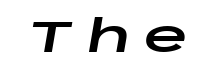
The image shows 43 px wide type, italic (leaning right); set unusually wide letter spacing (+0.33 em), not underlined; low stroke contrast and a large x-height.
